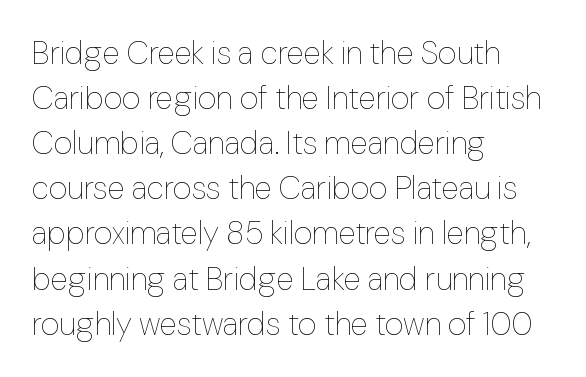
{"italic": "no", "bold": "no", "weight": "thin", "width": "normal", "stroke_contrast": "low", "x_height": "medium", "monospaced": "no", "underline": "no", "align": "left", "line_spacing": "normal", "line_spacing_ratio": 1.41, "letter_spacing": "normal", "letter_spacing_em": 0.0, "glyph_px": 32}
